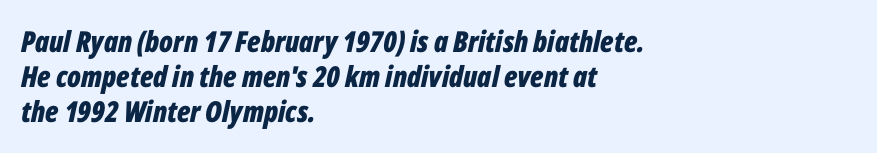
Q: Is the text bold? A: Yes.
Q: Is the text italic (slanted)? A: Yes, it leans right by about 12 degrees.
Q: Is the text underlined? A: No.
Q: How is the paragraph aligned? A: Left-aligned.
Q: Is the spacing between letters normal or unusually wide? A: Normal.
Q: Width (condensed, normal, or wide)? A: Condensed.
Q: Stroke contrast? A: Low.
Q: x-height? A: Medium.
Q: Monospaced? A: No.
